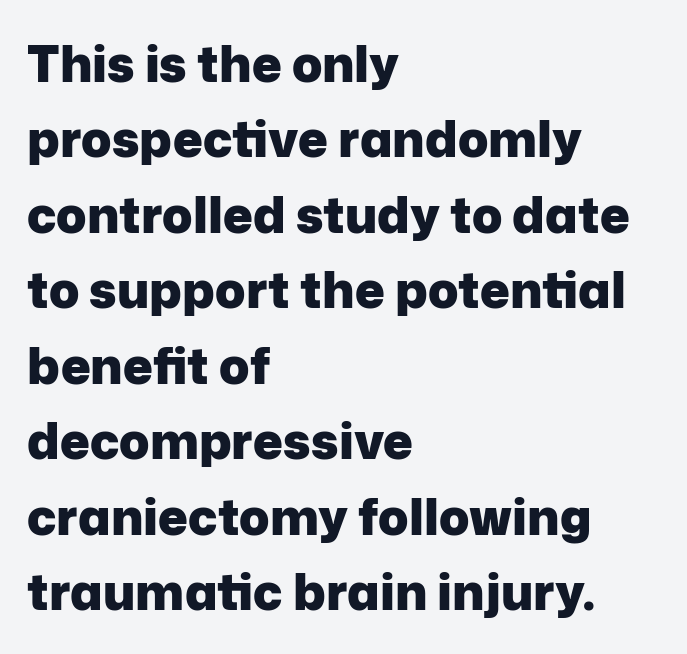
Q: Is the text bold? A: Yes.
Q: Is the text italic (slanted)? A: No, it is upright.
Q: Is the typeface a serif or a sans-serif typeface? A: Sans-serif.
Q: Is the text underlined? A: No.
Q: How is the paragraph aligned? A: Left-aligned.
Q: Is the spacing between letters normal or unusually wide? A: Normal.
Q: Is the spacing between lines tight, normal or loose? A: Normal.
Q: Width (condensed, normal, or wide)? A: Normal.
Q: Stroke contrast? A: Low.
Q: x-height? A: Medium.
Q: Monospaced? A: No.
